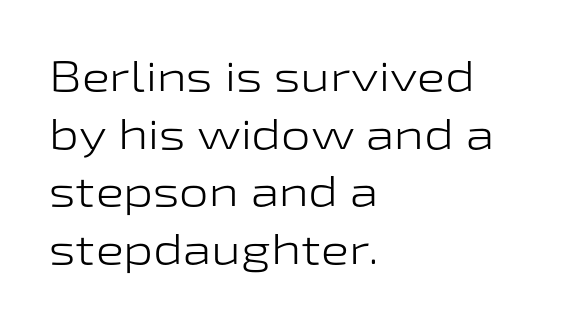
{"serif": "no", "italic": "no", "bold": "no", "weight": "light", "width": "wide", "stroke_contrast": "low", "x_height": "medium", "monospaced": "no", "underline": "no", "align": "left", "line_spacing": "normal", "line_spacing_ratio": 1.37, "letter_spacing": "normal", "letter_spacing_em": 0.0, "glyph_px": 42}
